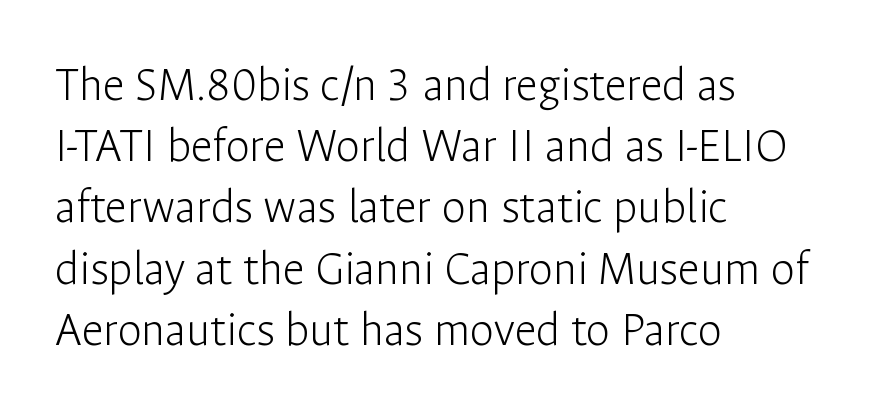
Q: Is the text bold? A: No.
Q: Is the text italic (slanted)? A: No, it is upright.
Q: Is the typeface a serif or a sans-serif typeface? A: Sans-serif.
Q: Is the text underlined? A: No.
Q: How is the paragraph aligned? A: Left-aligned.
Q: Is the spacing between letters normal or unusually wide? A: Normal.
Q: Is the spacing between lines tight, normal or loose? A: Normal.
Q: Width (condensed, normal, or wide)? A: Normal.
Q: Stroke contrast? A: Low.
Q: x-height? A: Medium.
Q: Monospaced? A: No.
